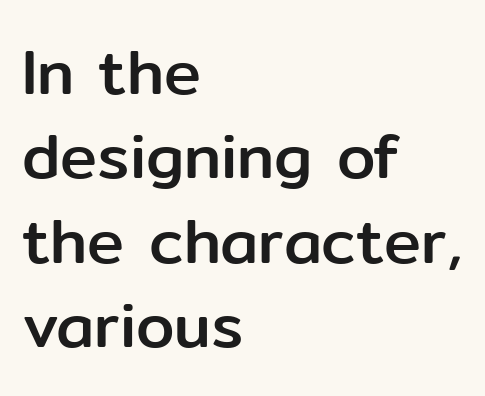
Q: Is the text italic (slanted)? A: No, it is upright.
Q: Is the typeface a serif or a sans-serif typeface? A: Sans-serif.
Q: Is the text underlined? A: No.
Q: How is the paragraph aligned? A: Left-aligned.
Q: Is the spacing between letters normal or unusually wide? A: Normal.
Q: Is the spacing between lines tight, normal or loose? A: Normal.
Q: Width (condensed, normal, or wide)? A: Normal.
Q: Stroke contrast? A: Low.
Q: x-height? A: Medium.
Q: Monospaced? A: No.
